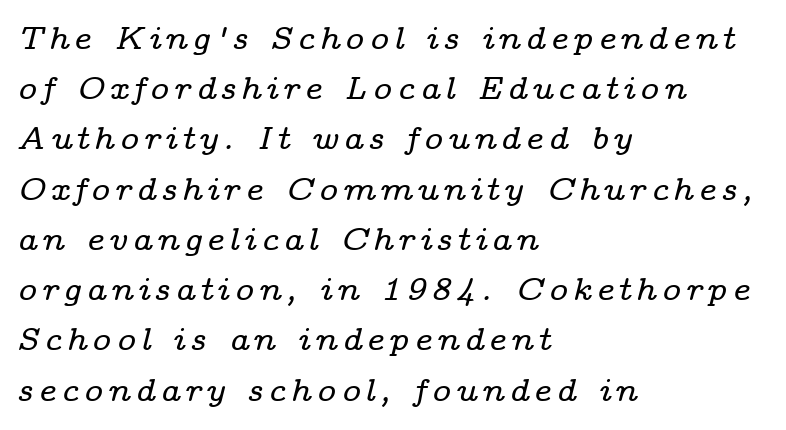
Q: Is the text italic (slanted)? A: Yes, it leans right by about 14 degrees.
Q: Is the typeface a serif or a sans-serif typeface? A: Serif.
Q: Is the text underlined? A: No.
Q: How is the paragraph aligned? A: Left-aligned.
Q: Is the spacing between lines tight, normal or loose? A: Normal.
Q: Width (condensed, normal, or wide)? A: Wide.
Q: Stroke contrast? A: Low.
Q: x-height? A: Medium.
Q: Monospaced? A: No.
